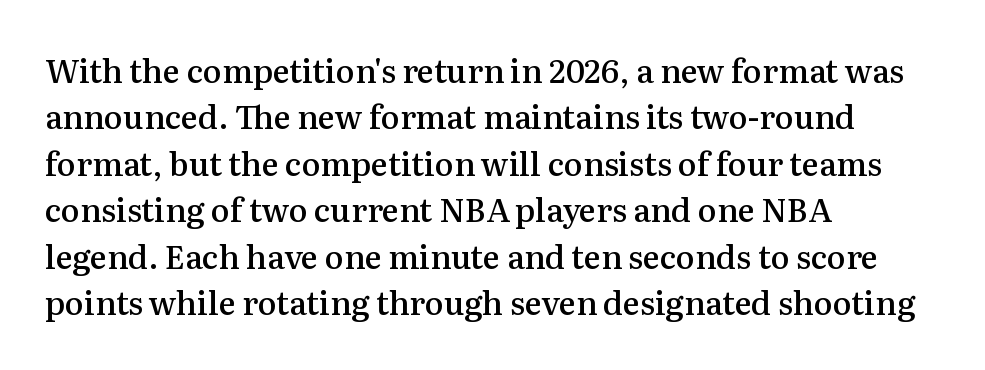
The image shows 32 px semibold serif type, upright; set left-aligned, normal line spacing (1.45x), normal letter spacing, not underlined; medium stroke contrast and a medium x-height.
